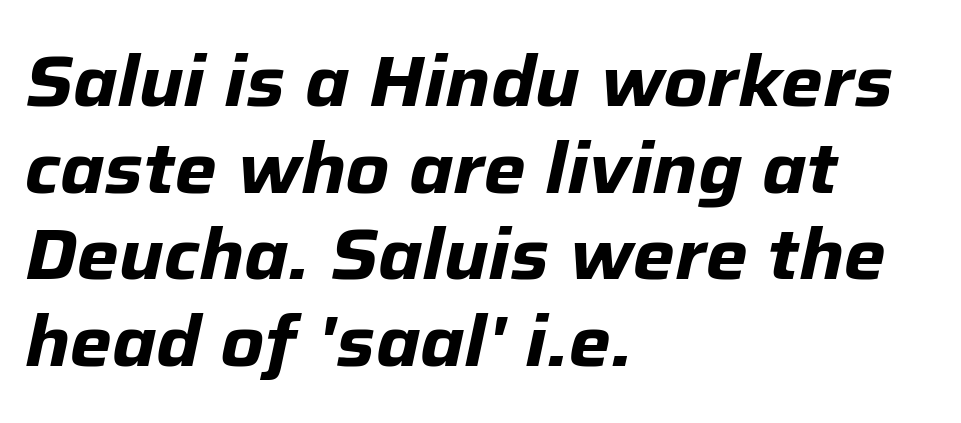
Is this a fixed-width face? No — the glyphs have proportional, varying widths. Alignment: flush left. Is the type bold? Yes — the strokes are clearly thick and heavy. Nobody touched the tracking dial on this one. Check the space under the baseline: it is left empty. Is the type slanted? Yes — the strokes lean at a clear angle.
